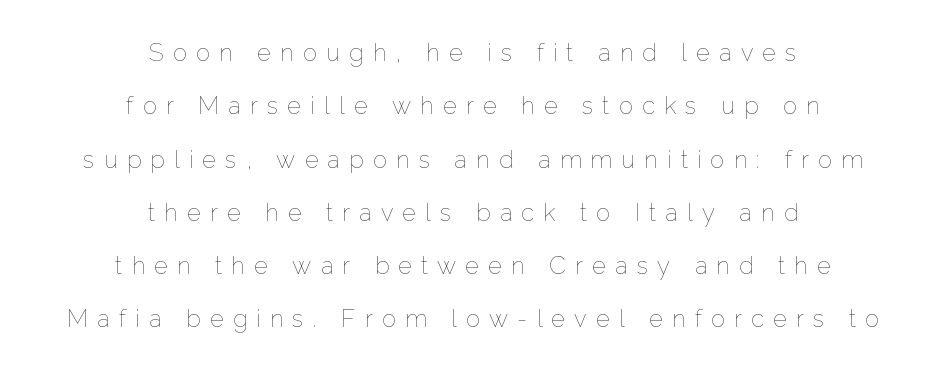
{"italic": "no", "bold": "no", "underline": "no", "align": "center", "line_spacing": "loose", "line_spacing_ratio": 2.22, "letter_spacing": "wide", "letter_spacing_em": 0.38, "glyph_px": 24}
